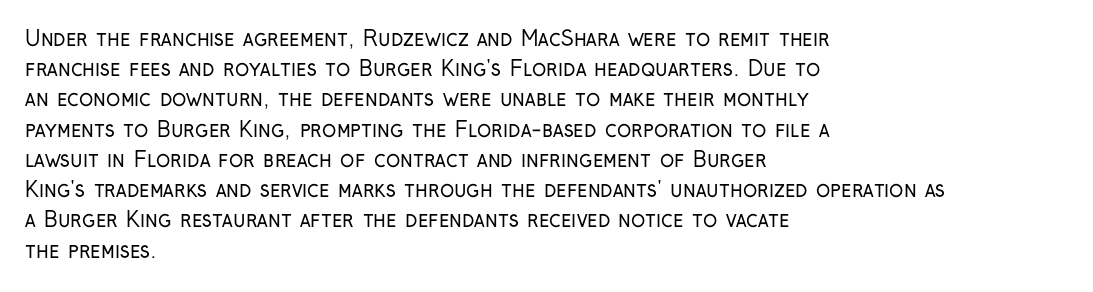
The image shows 21 px text type, upright; set left-aligned, normal line spacing (1.44x), normal letter spacing, not underlined.
